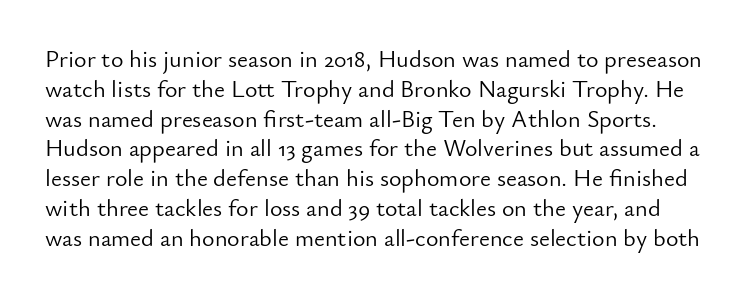
{"italic": "no", "bold": "no", "underline": "no", "line_spacing_ratio": 1.24, "letter_spacing": "normal", "letter_spacing_em": 0.0, "glyph_px": 24}
